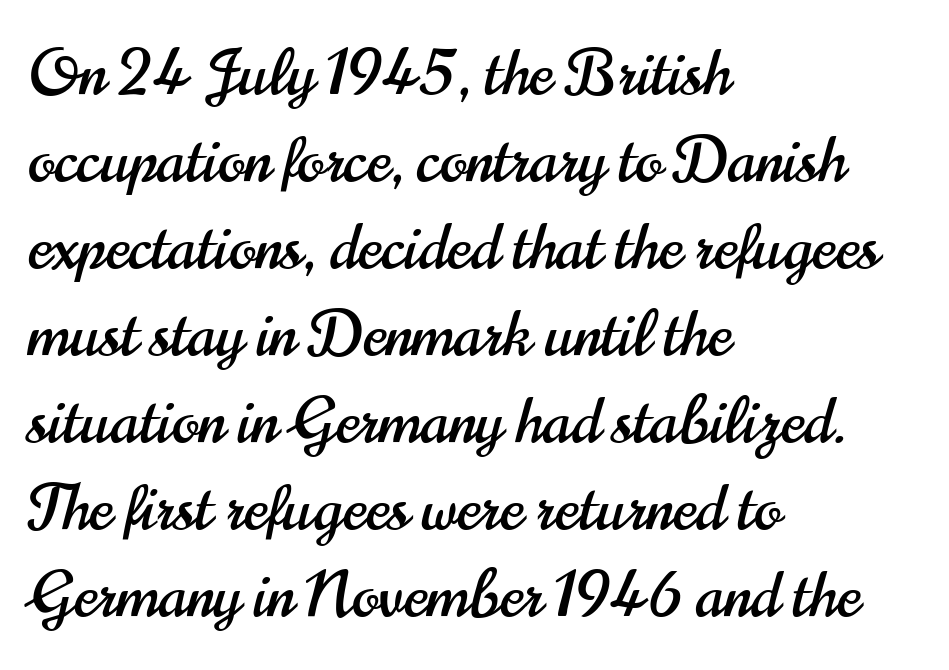
{"serif": "no", "width": "condensed", "stroke_contrast": "high", "x_height": "small", "monospaced": "no", "underline": "no", "align": "left", "line_spacing": "normal", "line_spacing_ratio": 1.36, "letter_spacing": "normal", "letter_spacing_em": 0.0, "glyph_px": 64}
